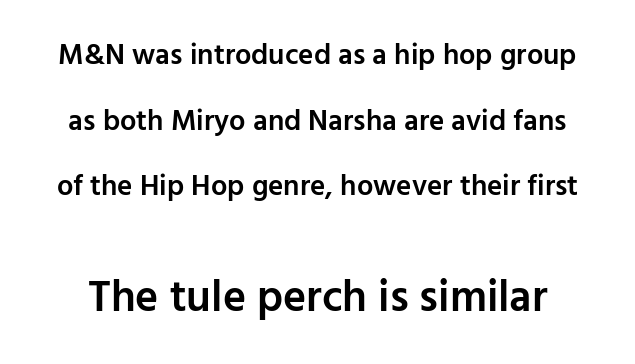
Beneath every word, the page is bare. Its strokes are somewhat broadened, the hallmark of semibold type. Summary of vertical rhythm: relaxed, with wide interline spacing. The designer went with a sans here, leaving each stem footless. Note: smaller setting up top, larger setting below.
